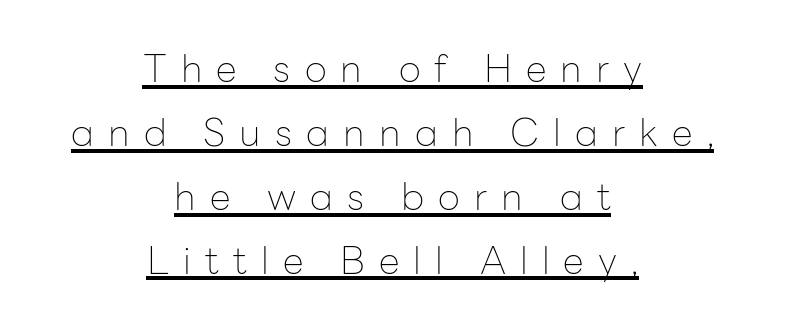
{"serif": "no", "italic": "no", "bold": "no", "weight": "thin", "width": "normal", "stroke_contrast": "low", "x_height": "medium", "monospaced": "no", "underline": "yes", "align": "center", "line_spacing": "normal", "line_spacing_ratio": 1.68, "letter_spacing": "wide", "letter_spacing_em": 0.37, "glyph_px": 38}
